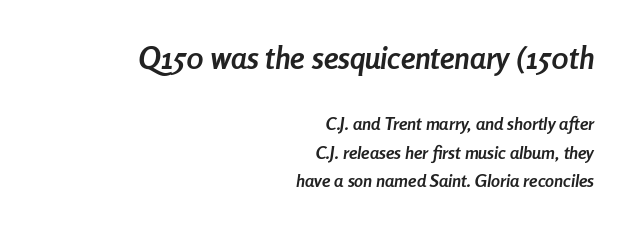
{"italic": "yes", "lean": "right", "slant_degrees": 8, "bold": "yes", "weight": "semibold", "width": "condensed", "stroke_contrast": "low", "x_height": "medium", "monospaced": "no", "underline": "no", "align": "right", "line_spacing": "normal", "line_spacing_ratio": 1.59, "letter_spacing": "normal", "letter_spacing_em": 0.0, "larger_block": "first", "size_ratio": 1.72, "glyph_px": 31}
